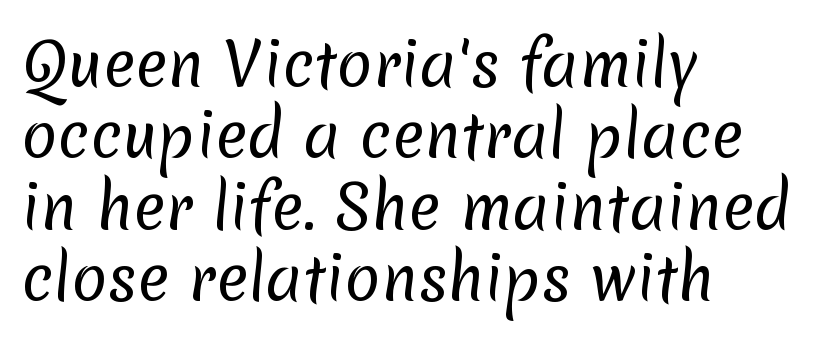
The image shows 59 px regular-weight sans-serif type; set left-aligned, line spacing 1.21x, normal letter spacing, not underlined; low stroke contrast and a medium x-height.
